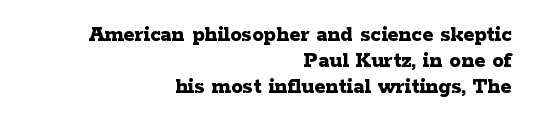
{"italic": "no", "bold": "yes", "underline": "no", "align": "right", "line_spacing": "tight", "line_spacing_ratio": 1.14, "letter_spacing": "normal", "letter_spacing_em": 0.0, "glyph_px": 23}
